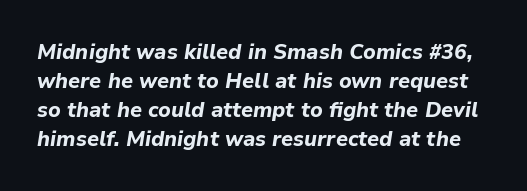
Is the letter spacing exaggerated? No — it looks like the ordinary default. One glance says typical: line gaps are just what's usual. The font is running at its bold setting. Emphasis-style slanted type is in use.
